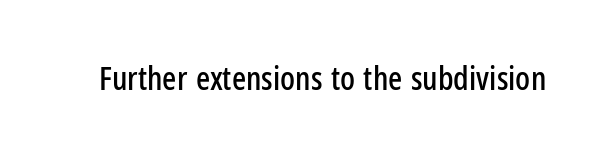
The image shows 33 px condensed sans-serif type, upright; set normal letter spacing, not underlined; low stroke contrast and a medium x-height.
